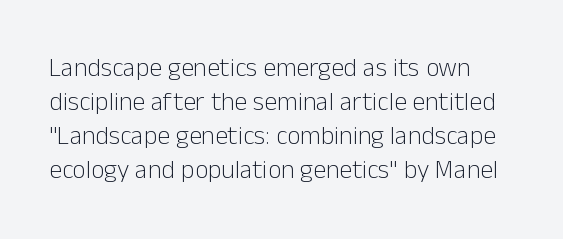
The image shows 26 px text type, upright; set normal line spacing (1.31x), normal letter spacing, not underlined.
